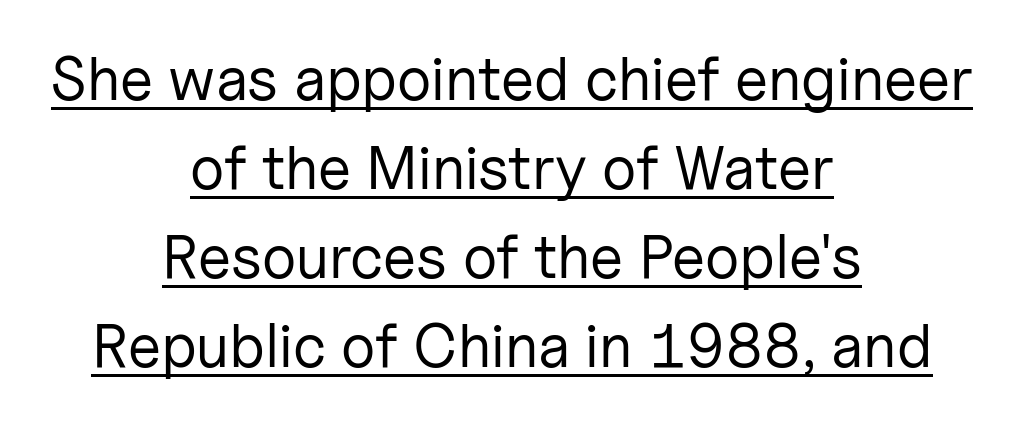
The image shows 61 px regular-weight sans-serif type, upright; set centered, normal line spacing (1.46x), normal letter spacing, underlined; low stroke contrast and a medium x-height.
